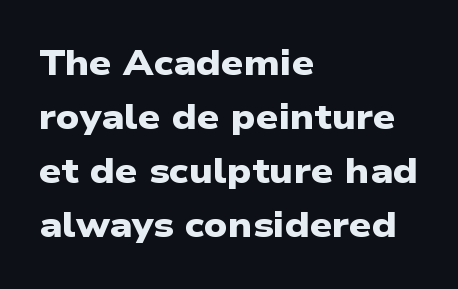
{"serif": "no", "bold": "yes", "weight": "heavy", "width": "wide", "stroke_contrast": "low", "x_height": "medium", "monospaced": "no", "underline": "no", "align": "left", "line_spacing": "normal", "line_spacing_ratio": 1.54, "letter_spacing": "normal", "letter_spacing_em": 0.0, "glyph_px": 35}
